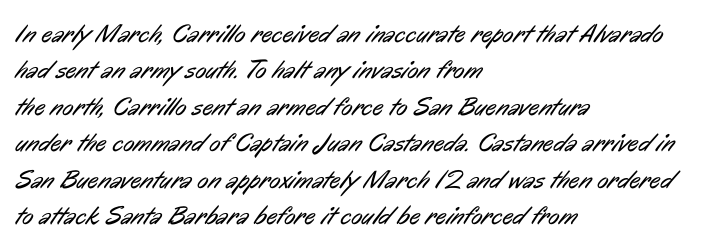
The image shows 26 px text type; set left-aligned, normal line spacing (1.4x), normal letter spacing, not underlined.
